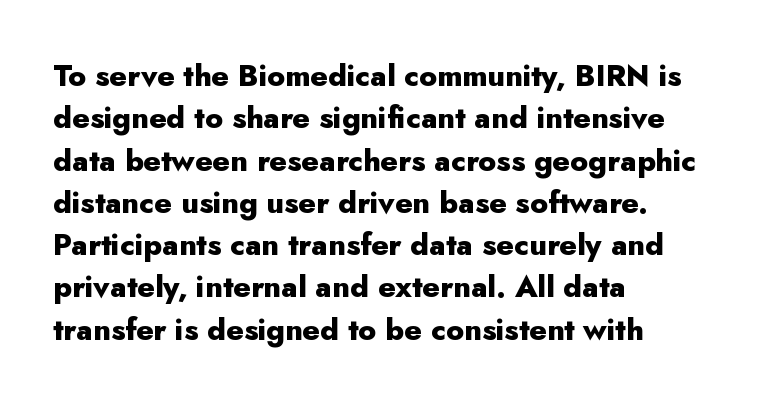
The image shows 30 px heavy sans-serif type, upright; set left-aligned, normal line spacing (1.41x), normal letter spacing, not underlined; low stroke contrast and a small x-height.
